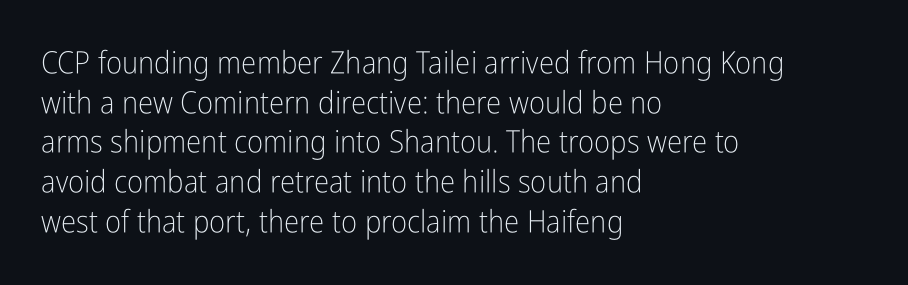
Q: Is the text bold? A: No.
Q: Is the text italic (slanted)? A: No, it is upright.
Q: Is the typeface a serif or a sans-serif typeface? A: Sans-serif.
Q: Is the text underlined? A: No.
Q: How is the paragraph aligned? A: Left-aligned.
Q: Is the spacing between letters normal or unusually wide? A: Normal.
Q: Is the spacing between lines tight, normal or loose? A: Normal.
Q: Width (condensed, normal, or wide)? A: Condensed.
Q: Stroke contrast? A: Low.
Q: x-height? A: Medium.
Q: Monospaced? A: No.
